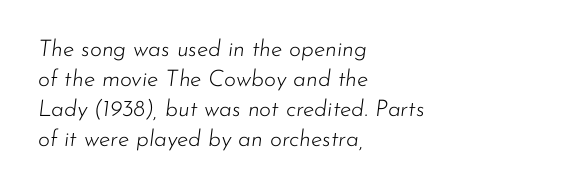
The image shows 23 px text type, italic (leaning right); set left-aligned, normal line spacing (1.31x), normal letter spacing, not underlined.
